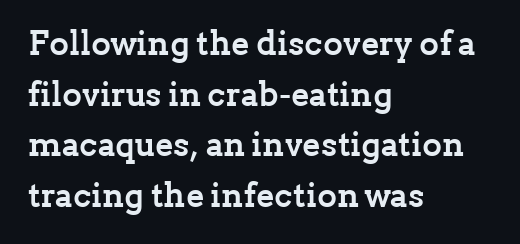
Q: Is the text bold? A: Yes.
Q: Is the text italic (slanted)? A: No, it is upright.
Q: Is the typeface a serif or a sans-serif typeface? A: Serif.
Q: Is the text underlined? A: No.
Q: How is the paragraph aligned? A: Left-aligned.
Q: Is the spacing between letters normal or unusually wide? A: Normal.
Q: Is the spacing between lines tight, normal or loose? A: Normal.
Q: Width (condensed, normal, or wide)? A: Normal.
Q: Stroke contrast? A: Low.
Q: x-height? A: Medium.
Q: Monospaced? A: No.
